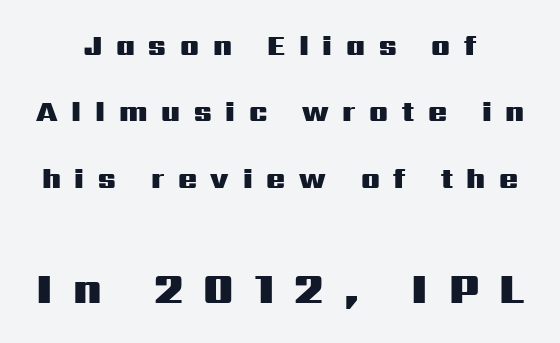
The image shows 42 px heavy, wide sans-serif type, upright; set loose line spacing (2.37x), unusually wide letter spacing (+0.49 em), not underlined; the second (bottom) block is 1.5x larger; medium stroke contrast and a medium x-height.
